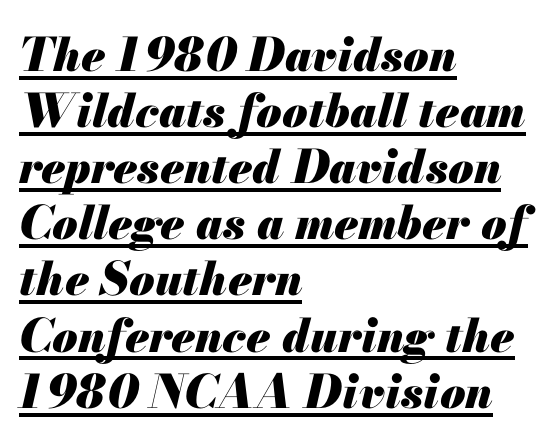
Q: Is the text bold? A: Yes.
Q: Is the text italic (slanted)? A: Yes, it leans right by about 13 degrees.
Q: Is the text underlined? A: Yes.
Q: How is the paragraph aligned? A: Left-aligned.
Q: Is the spacing between letters normal or unusually wide? A: Normal.
Q: Width (condensed, normal, or wide)? A: Normal.
Q: Stroke contrast? A: Medium.
Q: x-height? A: Small.
Q: Monospaced? A: No.
